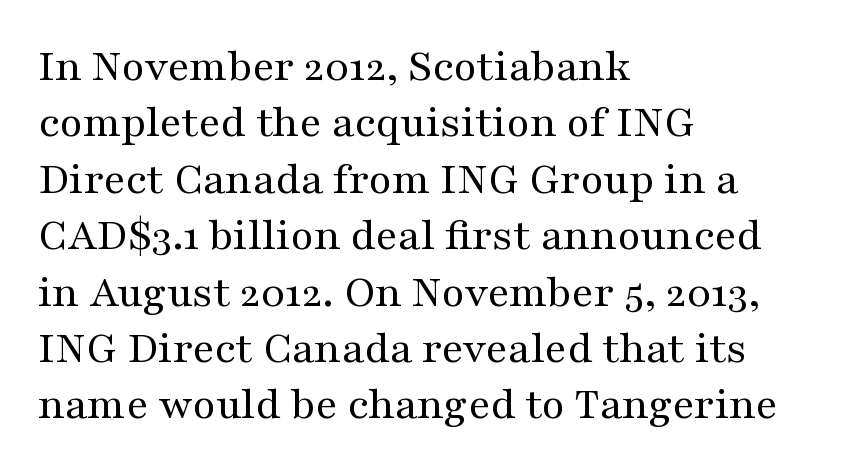
{"serif": "yes", "italic": "no", "bold": "no", "weight": "regular", "width": "wide", "stroke_contrast": "medium", "x_height": "medium", "monospaced": "no", "underline": "no", "align": "left", "line_spacing_ratio": 1.2, "letter_spacing": "normal", "letter_spacing_em": 0.0, "glyph_px": 47}
